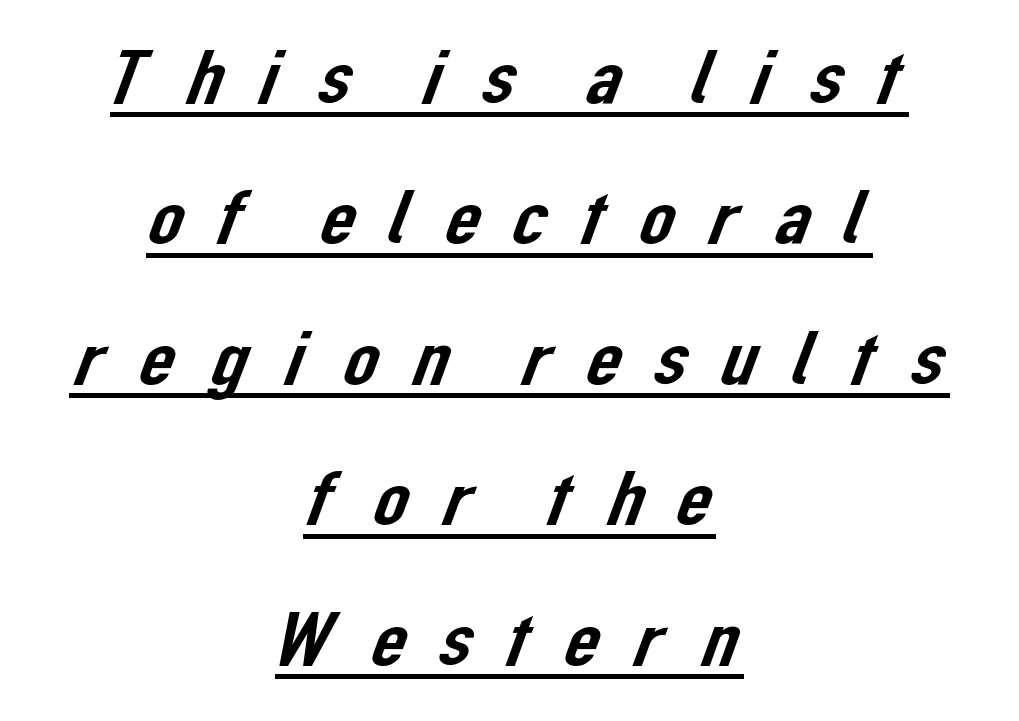
Caption: expanded tracking, letters set apart. Emphasis is given by a line drawn under the lettering. This rendering uses center alignment, leaving both contours irregular but symmetric. This is sans-serif lettering, the kind often seen on screens and signage. Think of a printed novel: that variable character pitch is what you see here.
